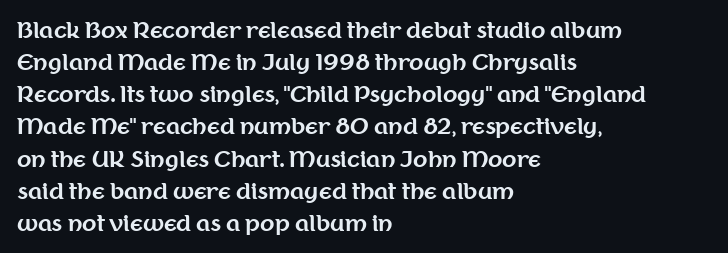
Q: Is the text bold? A: Yes.
Q: Is the text italic (slanted)? A: No, it is upright.
Q: Is the text underlined? A: No.
Q: How is the paragraph aligned? A: Left-aligned.
Q: Is the spacing between letters normal or unusually wide? A: Normal.
Q: Is the spacing between lines tight, normal or loose? A: Normal.
